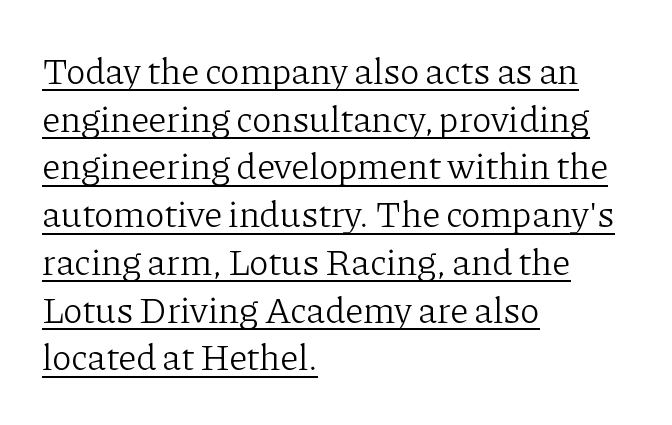
Q: Is the text bold? A: No.
Q: Is the text italic (slanted)? A: No, it is upright.
Q: Is the typeface a serif or a sans-serif typeface? A: Serif.
Q: Is the text underlined? A: Yes.
Q: How is the paragraph aligned? A: Left-aligned.
Q: Is the spacing between letters normal or unusually wide? A: Normal.
Q: Is the spacing between lines tight, normal or loose? A: Normal.
Q: Width (condensed, normal, or wide)? A: Normal.
Q: Stroke contrast? A: Low.
Q: x-height? A: Medium.
Q: Monospaced? A: No.
